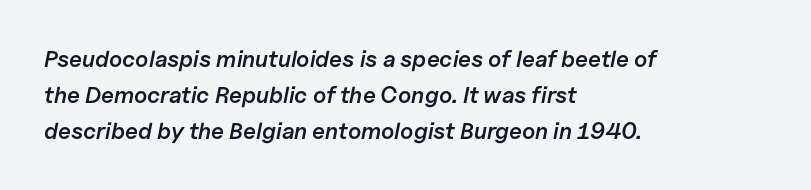
The image shows 23 px text type, italic (leaning right); set left-aligned, normal line spacing (1.57x), normal letter spacing, not underlined.
